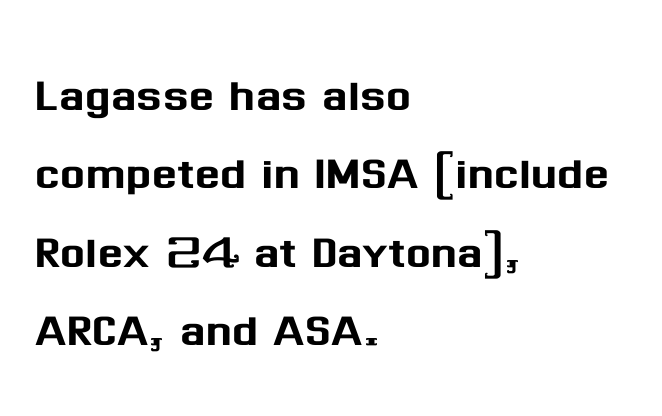
Q: Is the text italic (slanted)? A: No, it is upright.
Q: Is the typeface a serif or a sans-serif typeface? A: Sans-serif.
Q: Is the text underlined? A: No.
Q: How is the paragraph aligned? A: Left-aligned.
Q: Is the spacing between letters normal or unusually wide? A: Normal.
Q: Is the spacing between lines tight, normal or loose? A: Normal.
Q: Width (condensed, normal, or wide)? A: Normal.
Q: Stroke contrast? A: Medium.
Q: x-height? A: Medium.
Q: Monospaced? A: No.
